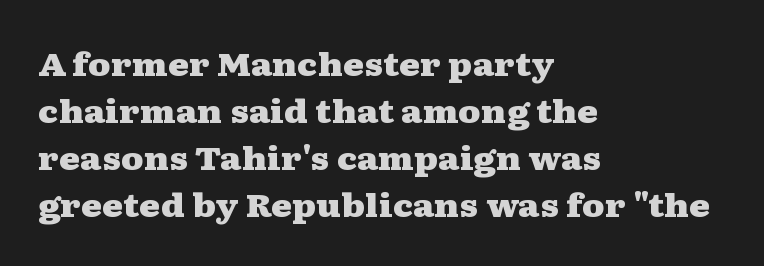
Is the letter spacing exaggerated? No — it looks like the ordinary default. The leading is moderate, giving the passage an even texture. Emphasis by weight is at full strength: bold. It's the straight-up-and-down kind of type. The glyphs in this specimen are seriffed. Visually the block forms a straight wall on the left and a jagged coastline on the right.
